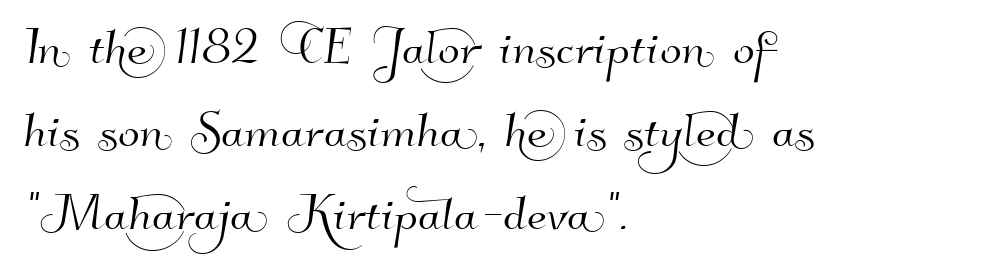
The image shows 64 px sans-serif type; set left-aligned, normal line spacing (1.3x), normal letter spacing, not underlined; high stroke contrast and a small x-height.
